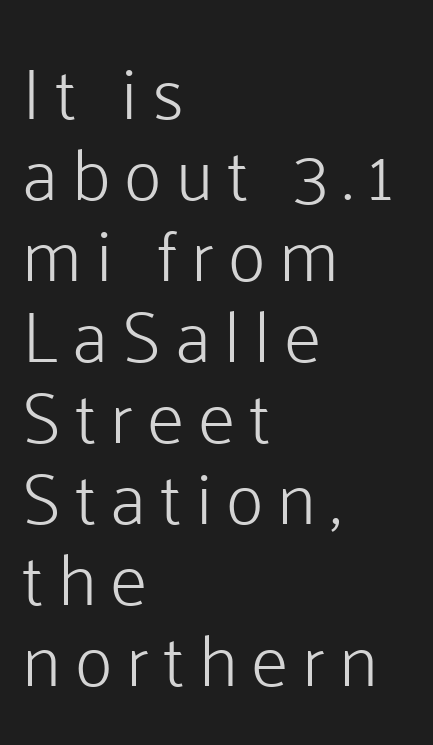
{"serif": "no", "italic": "no", "bold": "no", "weight": "light", "width": "normal", "stroke_contrast": "low", "x_height": "medium", "monospaced": "no", "underline": "no", "align": "left", "line_spacing": "tight", "line_spacing_ratio": 1.11, "glyph_px": 73}
